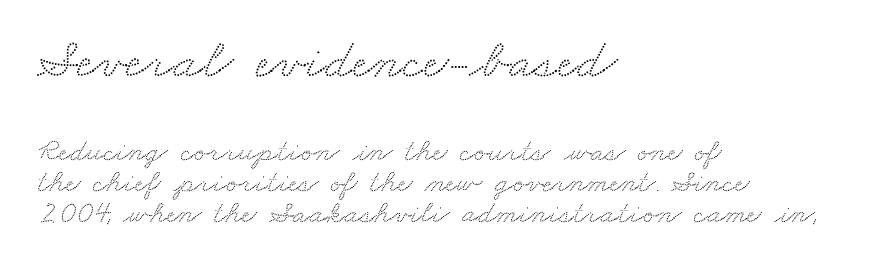
{"serif": "yes", "width": "wide", "stroke_contrast": "medium", "x_height": "small", "monospaced": "no", "underline": "no", "align": "left", "line_spacing": "tight", "line_spacing_ratio": 0.98, "letter_spacing": "normal", "letter_spacing_em": 0.0, "larger_block": "first", "size_ratio": 1.75, "glyph_px": 56}
